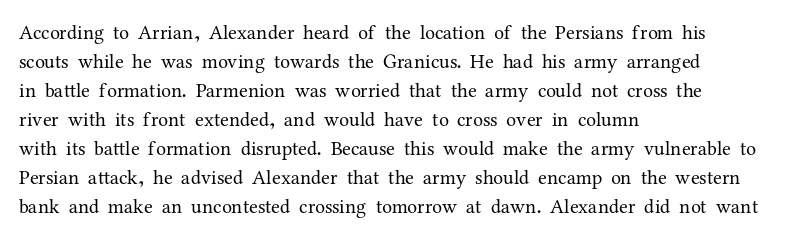
The image shows 20 px text type, upright; set left-aligned, normal line spacing (1.45x), normal letter spacing, not underlined.
